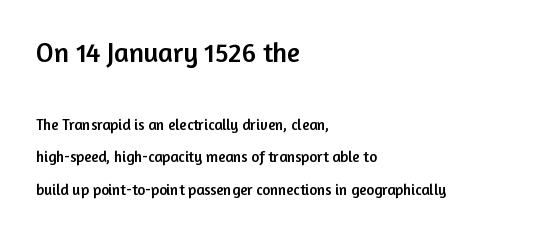
Q: Is the text italic (slanted)? A: No, it is upright.
Q: Is the text underlined? A: No.
Q: How is the paragraph aligned? A: Left-aligned.
Q: Is the spacing between letters normal or unusually wide? A: Normal.
Q: Is the spacing between lines tight, normal or loose? A: Loose.
Q: Which block of text is set in a larger size, the first (top) or the second (bottom)? A: The first (top) one.
